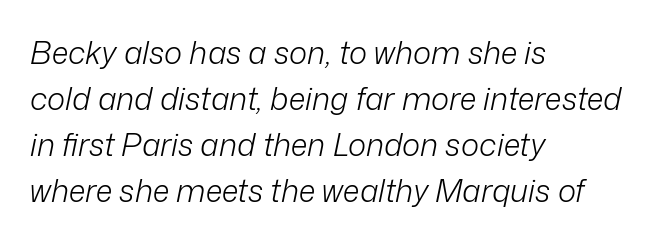
{"italic": "yes", "lean": "right", "slant_degrees": 12, "bold": "no", "weight": "light", "width": "normal", "stroke_contrast": "low", "x_height": "medium", "monospaced": "no", "underline": "no", "align": "left", "line_spacing": "normal", "line_spacing_ratio": 1.48, "letter_spacing": "normal", "letter_spacing_em": 0.0, "glyph_px": 31}
